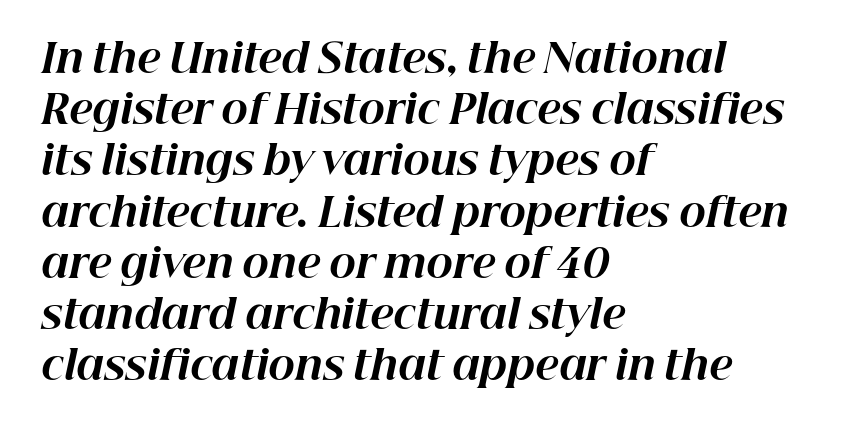
Unmarked baselines from the first word to the last. Here the designer chose a conventional face with non-uniform glyph widths. How are the letters spaced? Ordinarily, with no added tracking. Casual observation: everything's shoved over to the left. The specimen reads as italic at a glance. Leading: standard.
